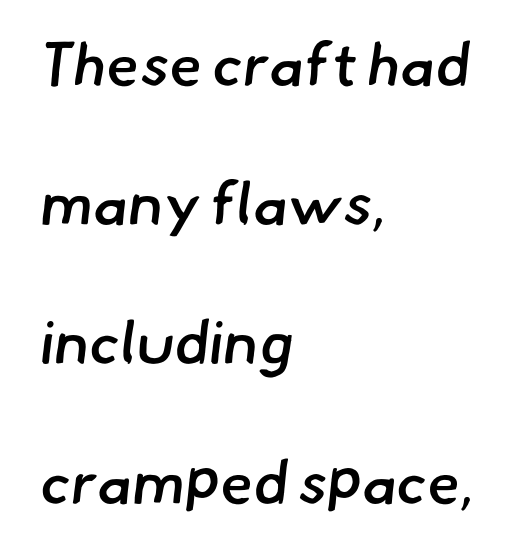
The image shows 60 px semibold sans-serif type; set left-aligned, loose line spacing (2.32x), normal letter spacing, not underlined; low stroke contrast and a small x-height.
